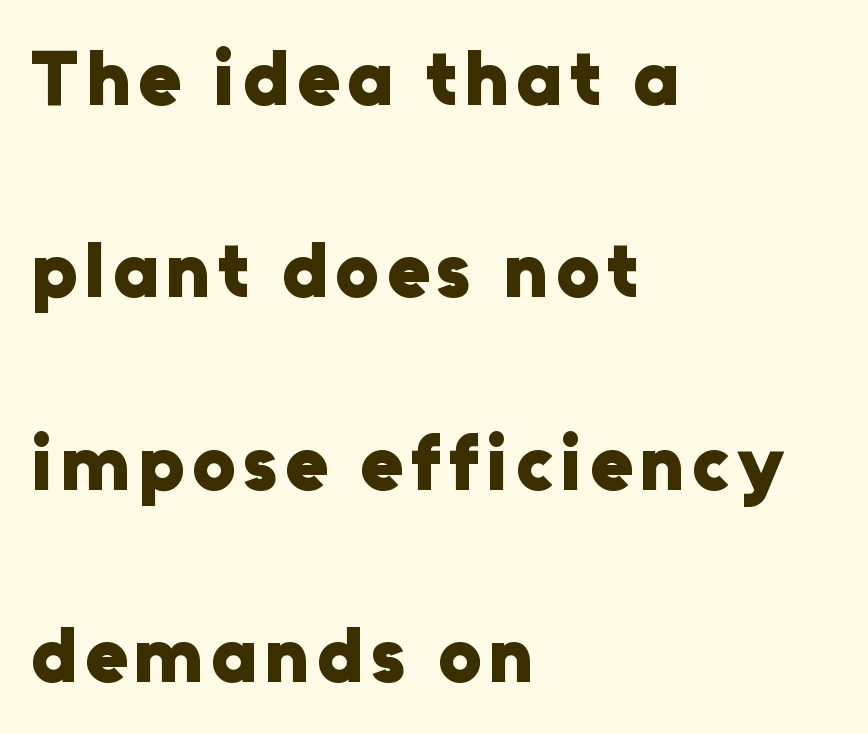
You can tell from the bare stems that sans-serif type was used. Quick note: underline off. Every row of glyphs begins at an identical x-position on the left. Italic: no, the glyphs are upright roman. This sample has the flowing, uneven cadence of proportional lettering.
